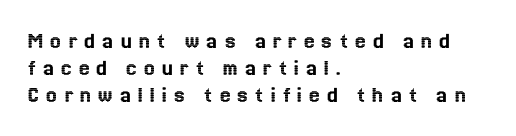
Q: Is the text italic (slanted)? A: No, it is upright.
Q: Is the text underlined? A: No.
Q: How is the paragraph aligned? A: Left-aligned.
Q: Is the spacing between letters normal or unusually wide? A: Unusually wide.
Q: Is the spacing between lines tight, normal or loose? A: Tight.
